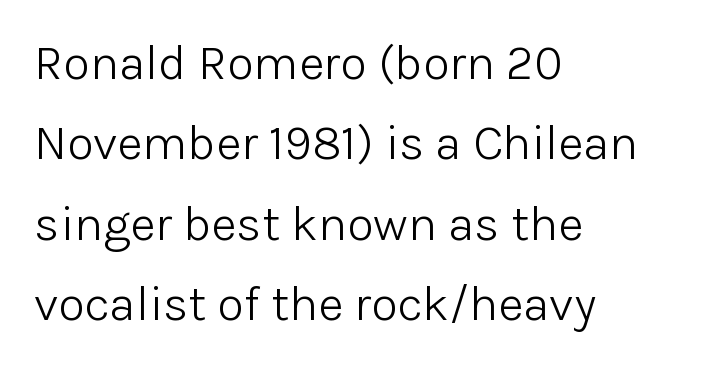
{"serif": "no", "italic": "no", "bold": "no", "weight": "light", "width": "normal", "stroke_contrast": "low", "x_height": "medium", "monospaced": "no", "underline": "no", "align": "left", "line_spacing": "normal", "line_spacing_ratio": 1.64, "letter_spacing": "normal", "letter_spacing_em": 0.0, "glyph_px": 49}
